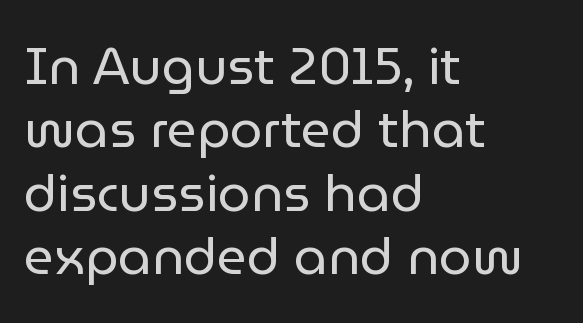
Q: Is the text bold? A: No.
Q: Is the text italic (slanted)? A: No, it is upright.
Q: Is the typeface a serif or a sans-serif typeface? A: Sans-serif.
Q: Is the text underlined? A: No.
Q: How is the paragraph aligned? A: Left-aligned.
Q: Is the spacing between letters normal or unusually wide? A: Normal.
Q: Width (condensed, normal, or wide)? A: Normal.
Q: Stroke contrast? A: Low.
Q: x-height? A: Medium.
Q: Monospaced? A: No.
